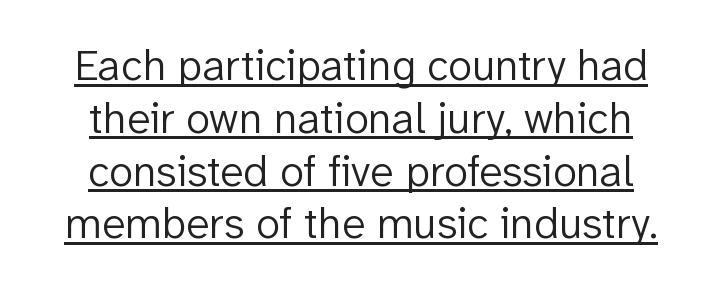
Q: Is the text bold? A: No.
Q: Is the text italic (slanted)? A: No, it is upright.
Q: Is the typeface a serif or a sans-serif typeface? A: Sans-serif.
Q: Is the text underlined? A: Yes.
Q: How is the paragraph aligned? A: Centered.
Q: Is the spacing between letters normal or unusually wide? A: Normal.
Q: Width (condensed, normal, or wide)? A: Normal.
Q: Stroke contrast? A: Low.
Q: x-height? A: Medium.
Q: Monospaced? A: No.
